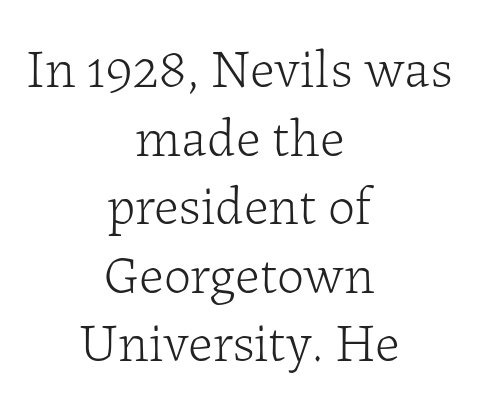
The image shows 54 px light serif type, upright; set centered, normal line spacing (1.27x), normal letter spacing, not underlined; low stroke contrast and a medium x-height.
